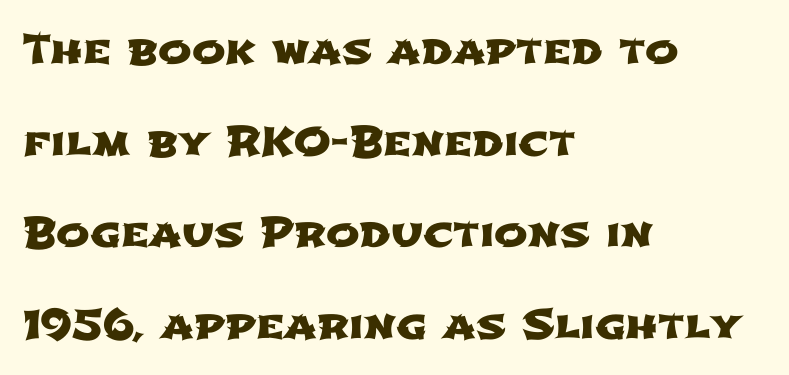
The space beneath each line is pristine and unruled. Is the block centered? No — it sits flush against the left margin. Varying glyph widths throughout — classic text-font behaviour. Words appear dense and cohesive because spacing is normal. Regarding leading, the lines here are spaced well apart. A sans-serif font was chosen for this passage.
